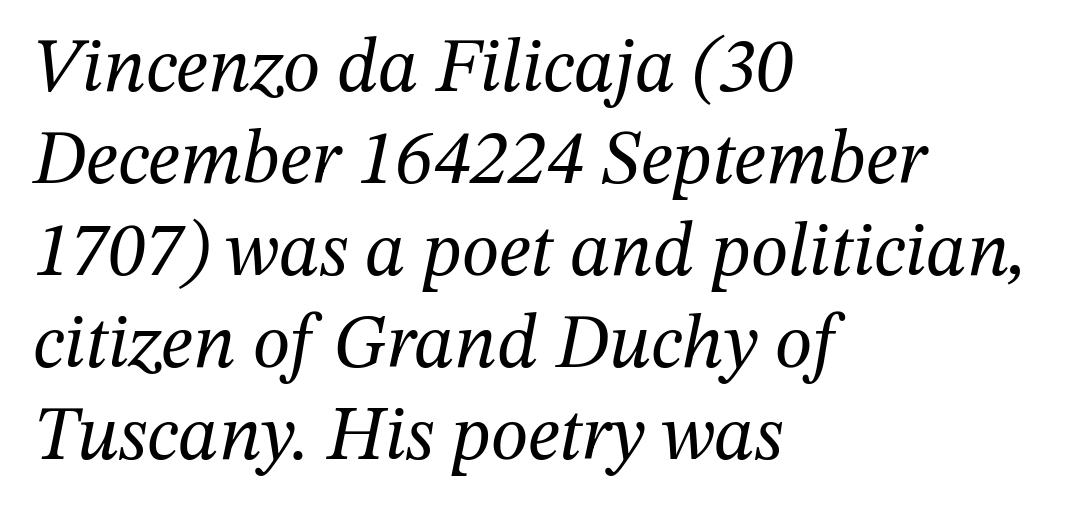
Q: Is the text bold? A: No.
Q: Is the text italic (slanted)? A: Yes, it leans right by about 12 degrees.
Q: Is the typeface a serif or a sans-serif typeface? A: Serif.
Q: Is the text underlined? A: No.
Q: How is the paragraph aligned? A: Left-aligned.
Q: Is the spacing between letters normal or unusually wide? A: Normal.
Q: Width (condensed, normal, or wide)? A: Normal.
Q: Stroke contrast? A: Medium.
Q: x-height? A: Medium.
Q: Monospaced? A: No.
